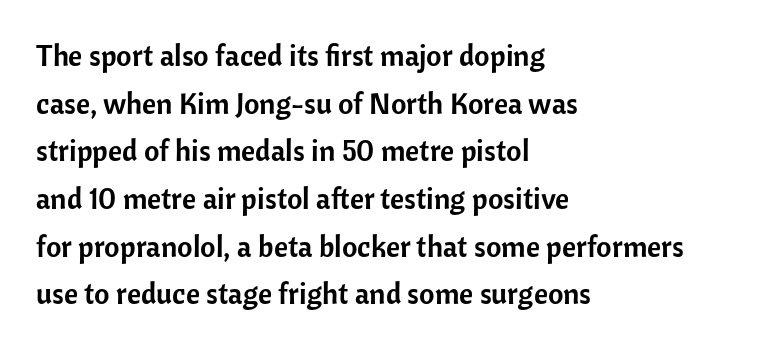
The letterforms sit shoulder to shoulder at normal distance. This is roman type, the default non-slanted kind. Stroke terminals: plain, sans-serif. This block has exactly the height ordinary leading produces. The passage shown is not underscored anywhere. A typesetter would call this proportional, since set widths differ per character.
